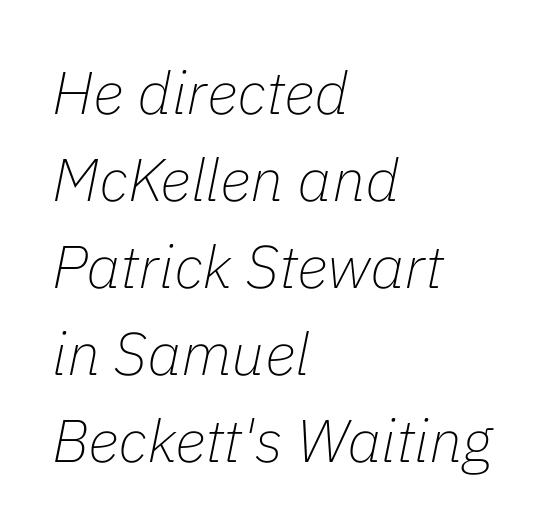
The rendering keeps characters at their native spacing. Stems here are at most as thick as an everyday book face. These lines are rendered in a variable-pitch font. The space beneath each line is pristine and unruled. Yep, that's italic — everything's leaning. The paragraph has a hard left edge and a soft right edge.
